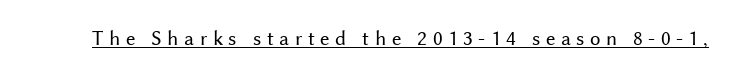
The image shows 21 px text type, upright; set unusually wide letter spacing (+0.26 em), underlined.
